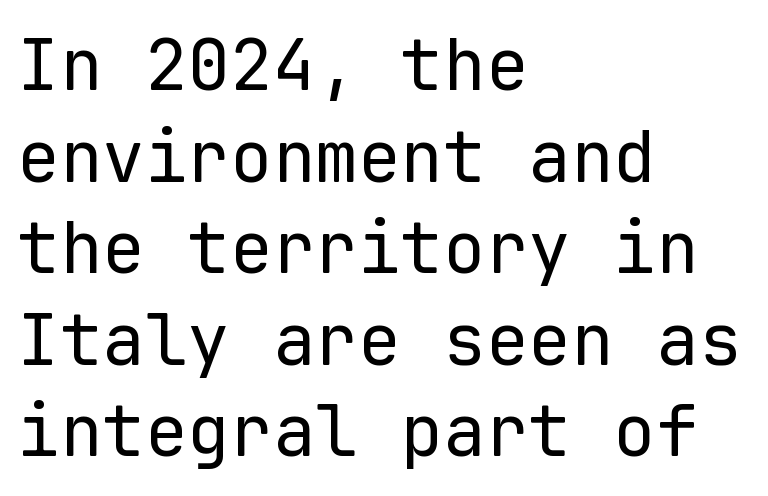
{"serif": "no", "italic": "no", "bold": "no", "weight": "regular", "width": "normal", "stroke_contrast": "low", "x_height": "medium", "monospaced": "yes", "underline": "no", "align": "left", "line_spacing": "normal", "line_spacing_ratio": 1.29, "letter_spacing": "normal", "letter_spacing_em": 0.0, "glyph_px": 71}
